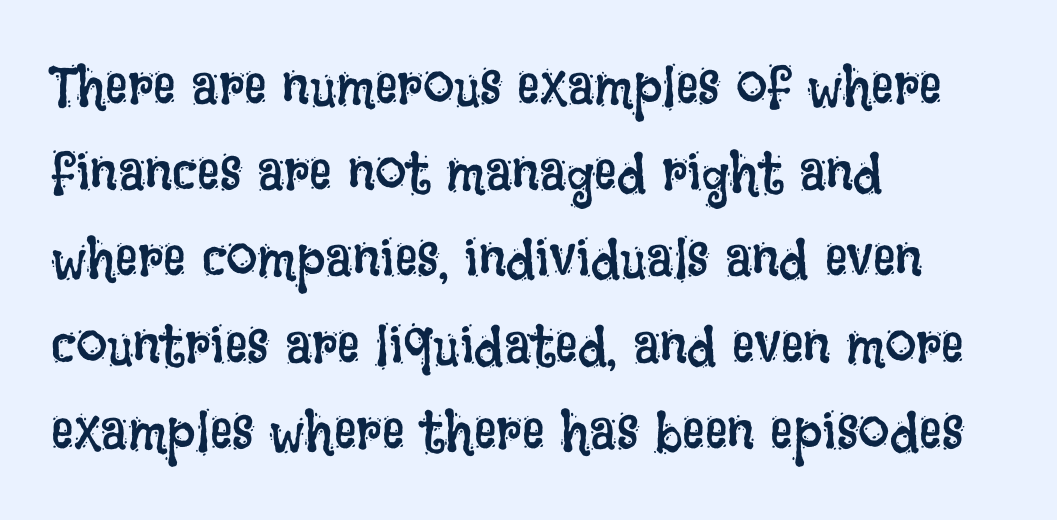
The image shows 56 px regular-weight, condensed type, upright; set left-aligned, normal line spacing (1.54x), normal letter spacing, not underlined; low stroke contrast and a large x-height.
